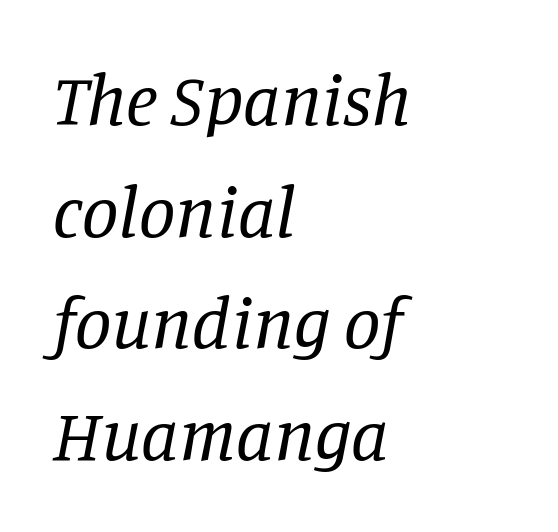
Q: Is the text bold? A: No.
Q: Is the text italic (slanted)? A: Yes, it leans right by about 11 degrees.
Q: Is the typeface a serif or a sans-serif typeface? A: Serif.
Q: Is the text underlined? A: No.
Q: How is the paragraph aligned? A: Left-aligned.
Q: Is the spacing between letters normal or unusually wide? A: Normal.
Q: Is the spacing between lines tight, normal or loose? A: Normal.
Q: Width (condensed, normal, or wide)? A: Normal.
Q: Stroke contrast? A: Low.
Q: x-height? A: Large.
Q: Monospaced? A: No.
